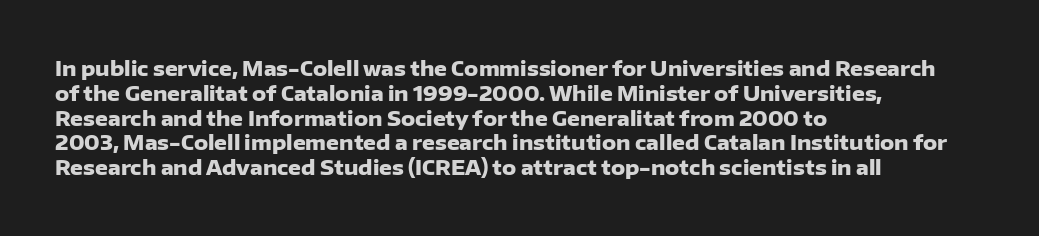
Line starts are locked; line ends wander. Tracking value appears to be zero — textbook default spacing. Style check: upright. Rule under the text: the space is simply empty. Heavy-handed strokes throughout: this text is bold.
